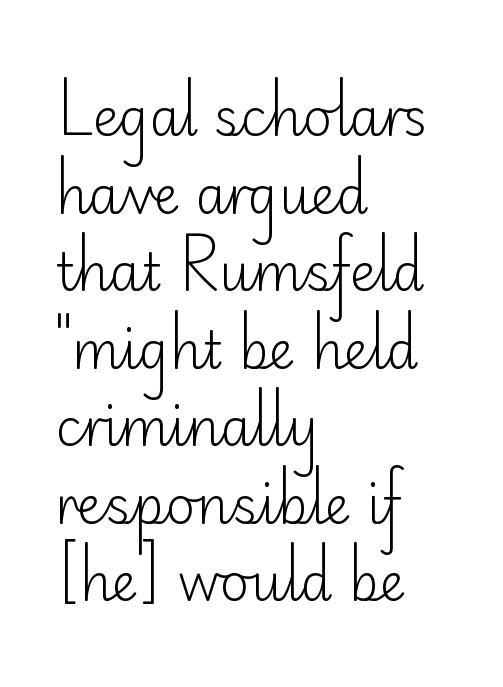
{"serif": "no", "italic": "no", "bold": "no", "weight": "light", "width": "normal", "stroke_contrast": "low", "x_height": "small", "monospaced": "no", "underline": "no", "align": "left", "line_spacing": "normal", "line_spacing_ratio": 1.52, "letter_spacing": "normal", "letter_spacing_em": 0.0, "glyph_px": 51}
